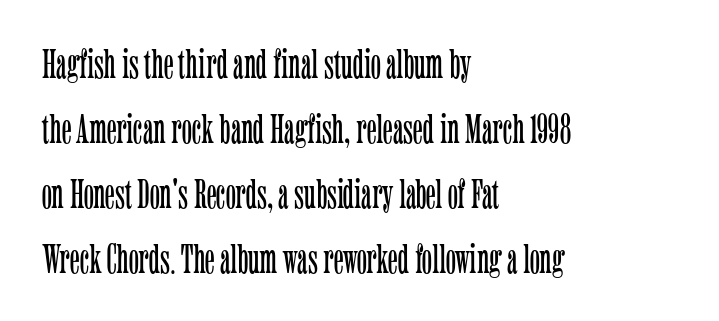
Q: Is the text bold? A: No.
Q: Is the text italic (slanted)? A: No, it is upright.
Q: Is the typeface a serif or a sans-serif typeface? A: Serif.
Q: Is the text underlined? A: No.
Q: How is the paragraph aligned? A: Left-aligned.
Q: Is the spacing between letters normal or unusually wide? A: Normal.
Q: Is the spacing between lines tight, normal or loose? A: Normal.
Q: Width (condensed, normal, or wide)? A: Condensed.
Q: Stroke contrast? A: Low.
Q: x-height? A: Medium.
Q: Monospaced? A: No.
